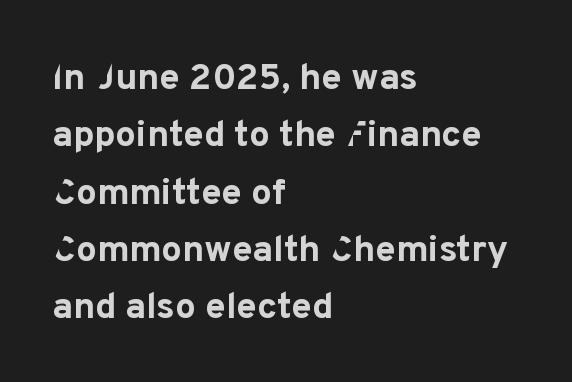
The image shows 37 px bold sans-serif type, upright; set left-aligned, normal line spacing (1.55x), normal letter spacing, not underlined; low stroke contrast and a medium x-height.
